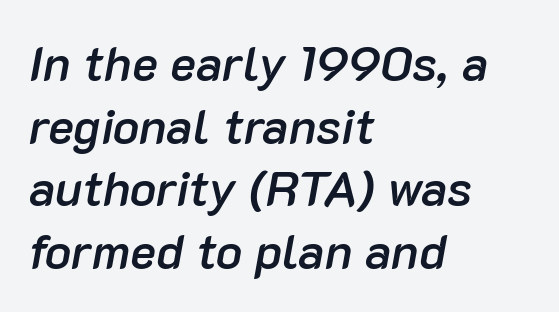
{"italic": "yes", "lean": "right", "slant_degrees": 10, "bold": "semi", "weight": "semibold", "width": "normal", "stroke_contrast": "low", "x_height": "medium", "monospaced": "no", "underline": "no", "align": "left", "line_spacing": "normal", "line_spacing_ratio": 1.28, "letter_spacing": "normal", "letter_spacing_em": 0.0, "glyph_px": 49}
